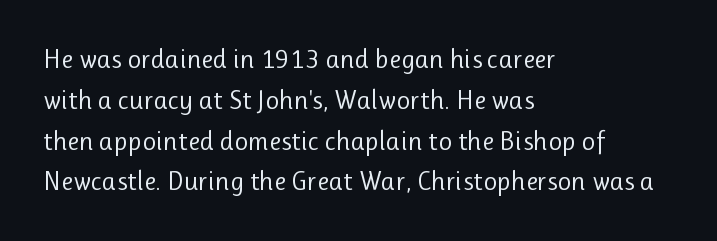
The image shows 27 px text type, upright; set left-aligned, normal line spacing (1.51x), normal letter spacing, not underlined.
